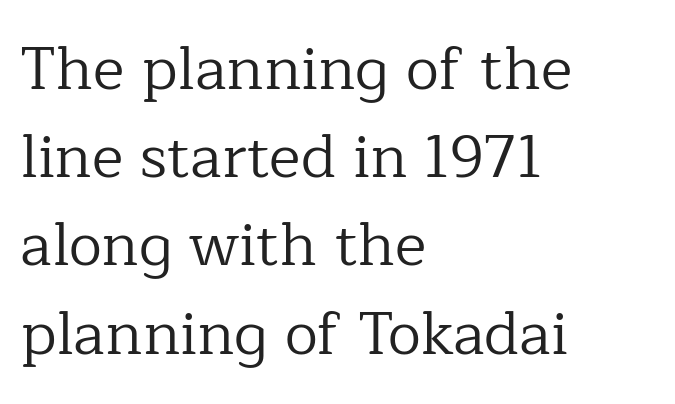
{"serif": "yes", "italic": "no", "bold": "no", "weight": "regular", "width": "normal", "stroke_contrast": "low", "x_height": "medium", "monospaced": "no", "underline": "no", "align": "left", "line_spacing": "normal", "line_spacing_ratio": 1.47, "letter_spacing": "normal", "letter_spacing_em": 0.0, "glyph_px": 60}
